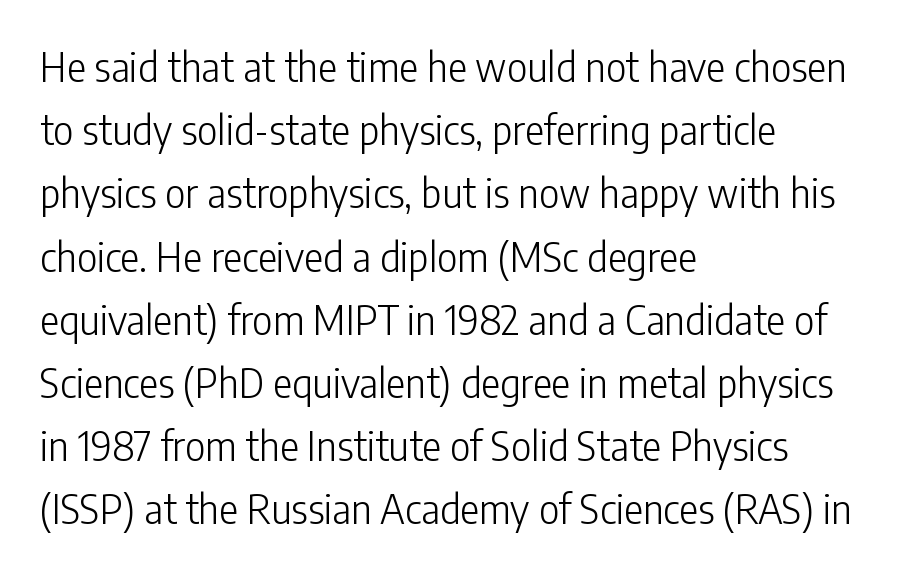
Line starts are locked; line ends wander. The type family on display is of the sans-serif kind. The rows are spaced the way most documents space them. Varying glyph widths throughout — classic text-font behaviour. Letters rest on an invisible, unmarked baseline. Is the type heavy? It reads as light-to-regular instead.
